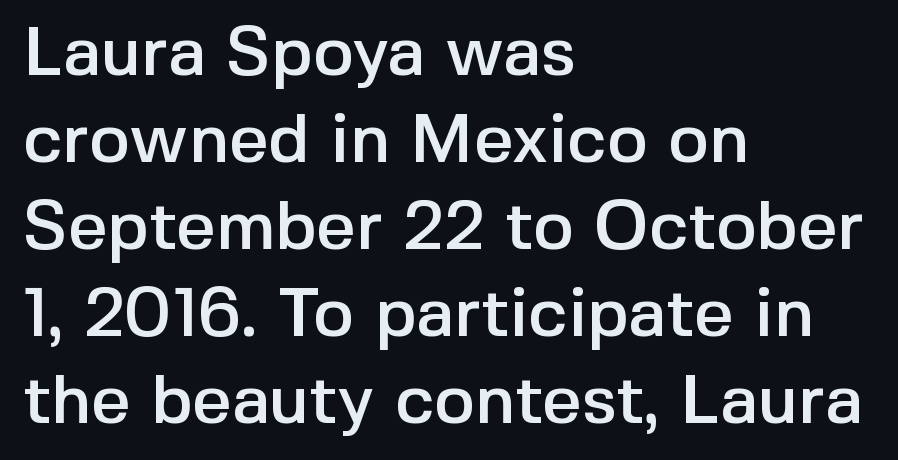
The image shows 69 px sans-serif type, upright; set left-aligned, normal line spacing (1.26x), normal letter spacing, not underlined; a medium x-height.
